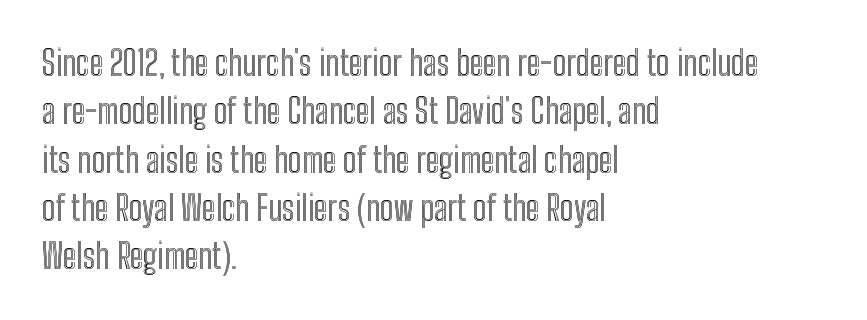
{"italic": "no", "width": "condensed", "x_height": "medium", "monospaced": "no", "underline": "no", "align": "left", "line_spacing": "normal", "line_spacing_ratio": 1.42, "letter_spacing": "normal", "letter_spacing_em": 0.0, "glyph_px": 34}
